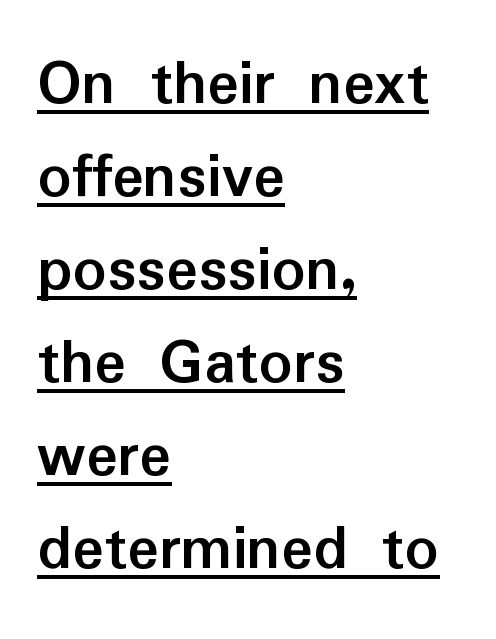
The image shows 66 px semibold sans-serif type, upright; set left-aligned, normal line spacing (1.41x), normal letter spacing, underlined; low stroke contrast and a medium x-height.
